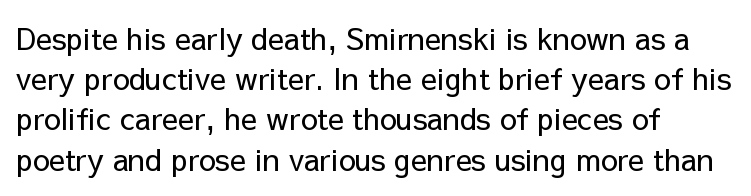
Is the block centered? No — it sits flush against the left margin. Beneath every word, the page is bare. Grotesque or geometric, the face here clearly has no serifs. Look at the tracking — it's just the regular setting, nothing added. Line spacing here is normal. Here the designer chose a conventional face with non-uniform glyph widths.
